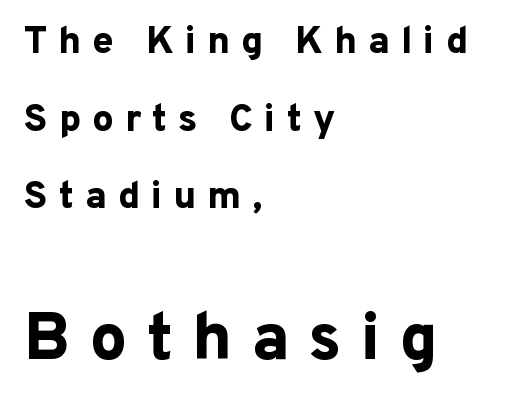
Q: Is the text bold? A: Yes.
Q: Is the text italic (slanted)? A: No, it is upright.
Q: Is the typeface a serif or a sans-serif typeface? A: Sans-serif.
Q: Is the text underlined? A: No.
Q: How is the paragraph aligned? A: Left-aligned.
Q: Is the spacing between letters normal or unusually wide? A: Unusually wide.
Q: Is the spacing between lines tight, normal or loose? A: Loose.
Q: Which block of text is set in a larger size, the first (top) or the second (bottom)? A: The second (bottom) one.
Q: Width (condensed, normal, or wide)? A: Normal.
Q: Stroke contrast? A: Low.
Q: x-height? A: Medium.
Q: Monospaced? A: No.
